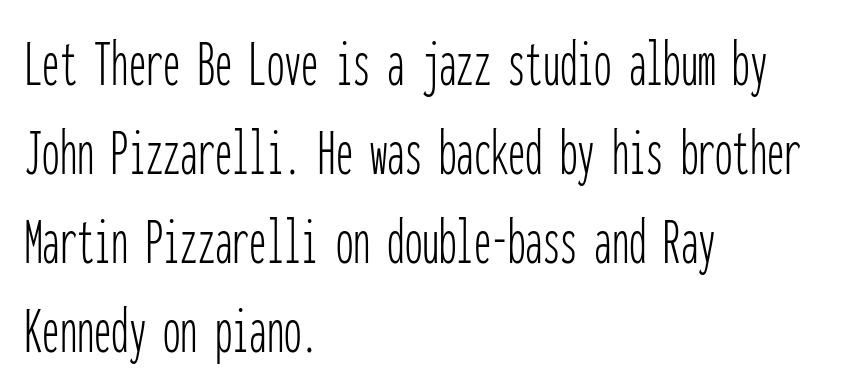
The image shows 69 px thin, condensed sans-serif type, upright, monospaced; set left-aligned, normal line spacing (1.29x), normal letter spacing, not underlined; low stroke contrast and a medium x-height.
